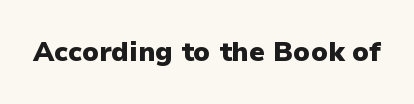
Q: Is the text bold? A: Yes.
Q: Is the text italic (slanted)? A: No, it is upright.
Q: Is the text underlined? A: No.
Q: Is the spacing between letters normal or unusually wide? A: Normal.
